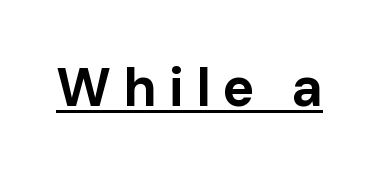
Q: Is the text bold? A: Yes.
Q: Is the text italic (slanted)? A: No, it is upright.
Q: Is the typeface a serif or a sans-serif typeface? A: Sans-serif.
Q: Is the text underlined? A: Yes.
Q: Is the spacing between letters normal or unusually wide? A: Unusually wide.
Q: Width (condensed, normal, or wide)? A: Normal.
Q: Stroke contrast? A: Low.
Q: x-height? A: Medium.
Q: Monospaced? A: No.
